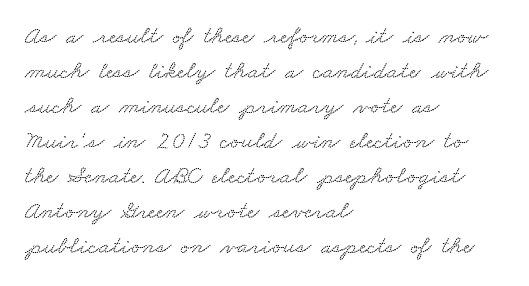
Q: Is the text underlined? A: No.
Q: How is the paragraph aligned? A: Left-aligned.
Q: Is the spacing between letters normal or unusually wide? A: Normal.
Q: Is the spacing between lines tight, normal or loose? A: Normal.
